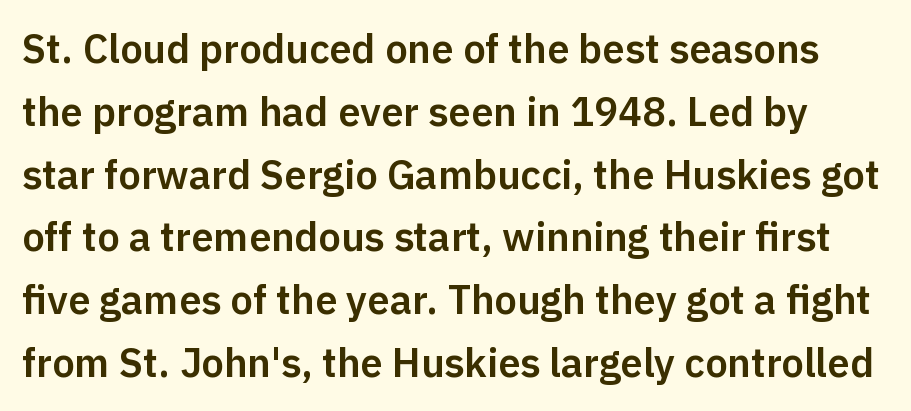
{"serif": "no", "italic": "no", "width": "normal", "stroke_contrast": "low", "x_height": "medium", "monospaced": "no", "underline": "no", "line_spacing": "normal", "line_spacing_ratio": 1.57, "letter_spacing": "normal", "letter_spacing_em": 0.0, "glyph_px": 40}
